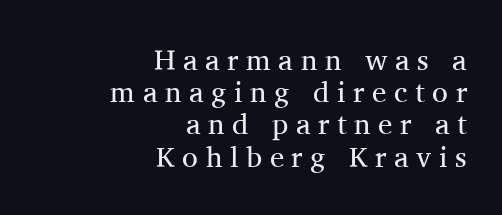
{"serif": "yes", "italic": "no", "bold": "no", "weight": "regular", "width": "normal", "stroke_contrast": "medium", "x_height": "medium", "monospaced": "no", "underline": "no", "align": "right", "line_spacing": "tight", "line_spacing_ratio": 1.11, "letter_spacing": "wide", "letter_spacing_em": 0.26, "glyph_px": 29}
